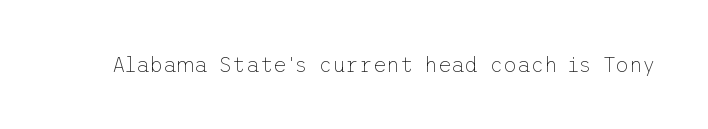
The passage shown is not underscored anywhere. The font's upright variant was chosen for this text. Stems here are at most as thick as an everyday book face. Observe the ordinary spacing: letters are neighbours, not strangers.
